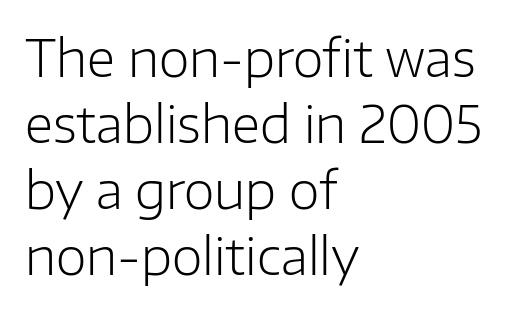
The image shows 50 px light sans-serif type, upright; set left-aligned, normal line spacing (1.32x), normal letter spacing, not underlined; low stroke contrast and a medium x-height.
